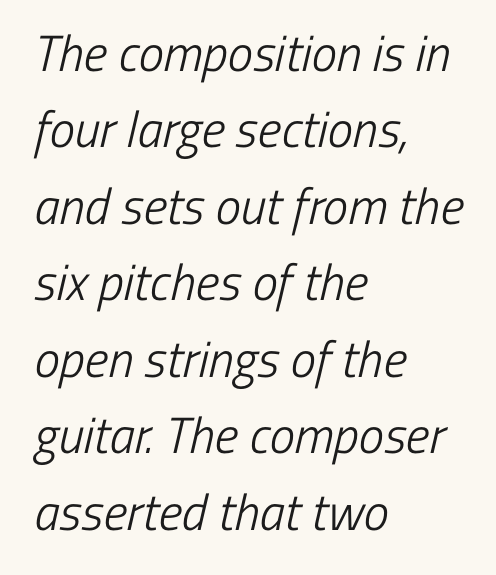
{"serif": "no", "bold": "no", "weight": "light", "width": "condensed", "stroke_contrast": "low", "x_height": "medium", "monospaced": "no", "underline": "no", "align": "left", "line_spacing": "normal", "line_spacing_ratio": 1.5, "letter_spacing": "normal", "letter_spacing_em": 0.0, "glyph_px": 51}
